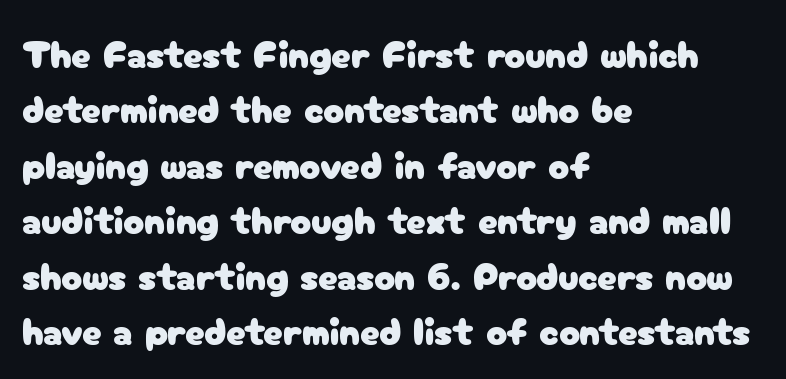
Is this a sans? Yes — the strokes have no serifs. Beneath every word, the page is bare. You can tell it's not italic because the verticals are truly vertical. Alignment: flush left.
